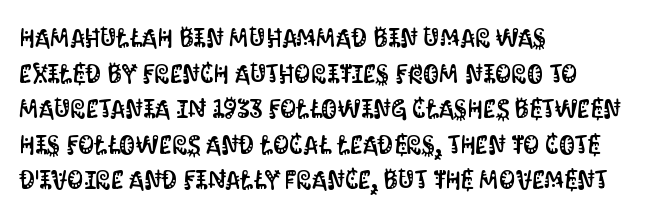
Q: Is the text italic (slanted)? A: No, it is upright.
Q: Is the text underlined? A: No.
Q: How is the paragraph aligned? A: Left-aligned.
Q: Is the spacing between letters normal or unusually wide? A: Normal.
Q: Is the spacing between lines tight, normal or loose? A: Normal.
